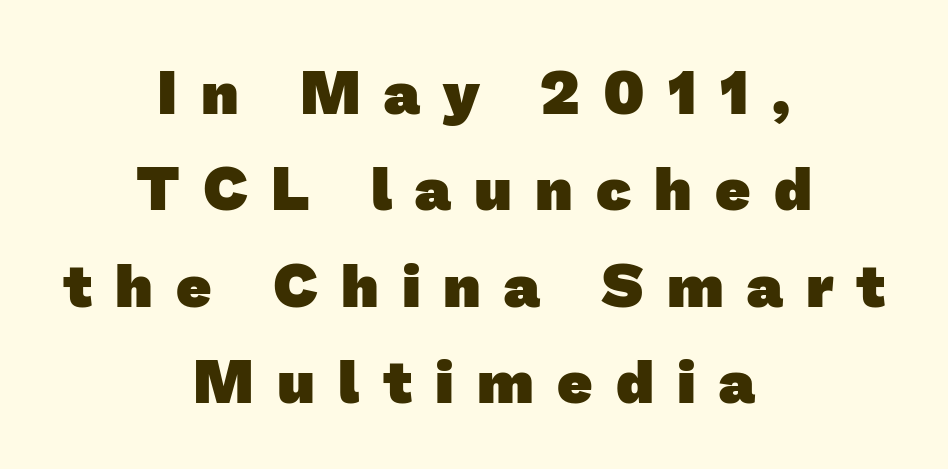
The image shows 61 px heavy sans-serif type; set centered, normal line spacing (1.58x), unusually wide letter spacing (+0.38 em), not underlined; low stroke contrast and a medium x-height.
